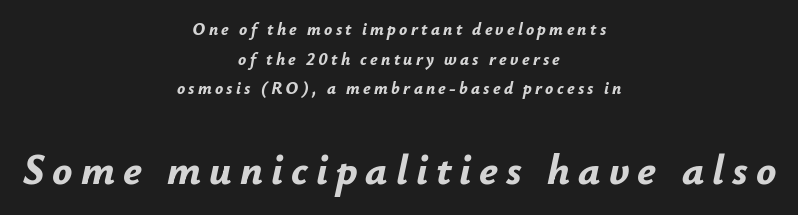
The letters in the lower block stand taller than those in the block above. This sample has the flowing, uneven cadence of proportional lettering. The text carries the slant typical of an italic or oblique font. Line starts and ends both wander, symmetrically. I'd describe the lettering as bold — thick and assertive. The gap between lines stays unmarked.
